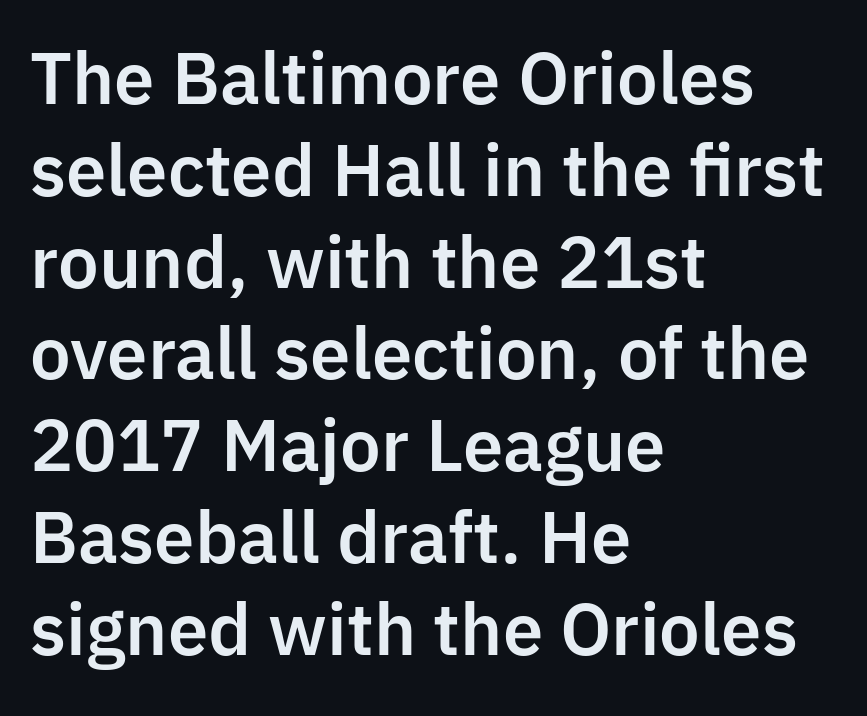
Q: Is the text italic (slanted)? A: No, it is upright.
Q: Is the typeface a serif or a sans-serif typeface? A: Sans-serif.
Q: Is the text underlined? A: No.
Q: How is the paragraph aligned? A: Left-aligned.
Q: Is the spacing between letters normal or unusually wide? A: Normal.
Q: Is the spacing between lines tight, normal or loose? A: Normal.
Q: Width (condensed, normal, or wide)? A: Normal.
Q: Stroke contrast? A: Low.
Q: x-height? A: Medium.
Q: Monospaced? A: No.
